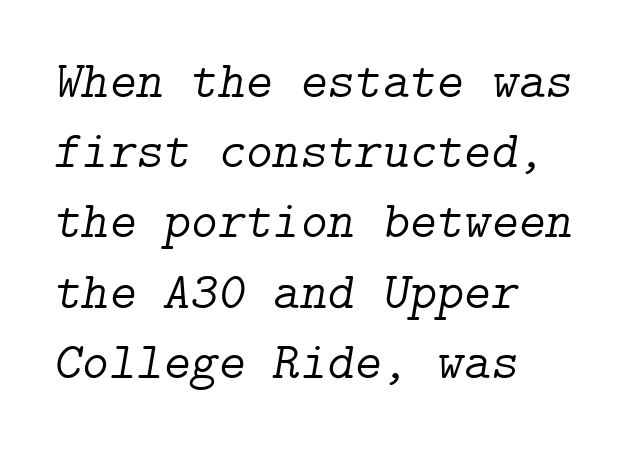
Q: Is the text bold? A: No.
Q: Is the text italic (slanted)? A: Yes, it leans right by about 9 degrees.
Q: Is the typeface a serif or a sans-serif typeface? A: Serif.
Q: Is the text underlined? A: No.
Q: How is the paragraph aligned? A: Left-aligned.
Q: Is the spacing between letters normal or unusually wide? A: Normal.
Q: Is the spacing between lines tight, normal or loose? A: Normal.
Q: Width (condensed, normal, or wide)? A: Normal.
Q: Stroke contrast? A: Low.
Q: x-height? A: Medium.
